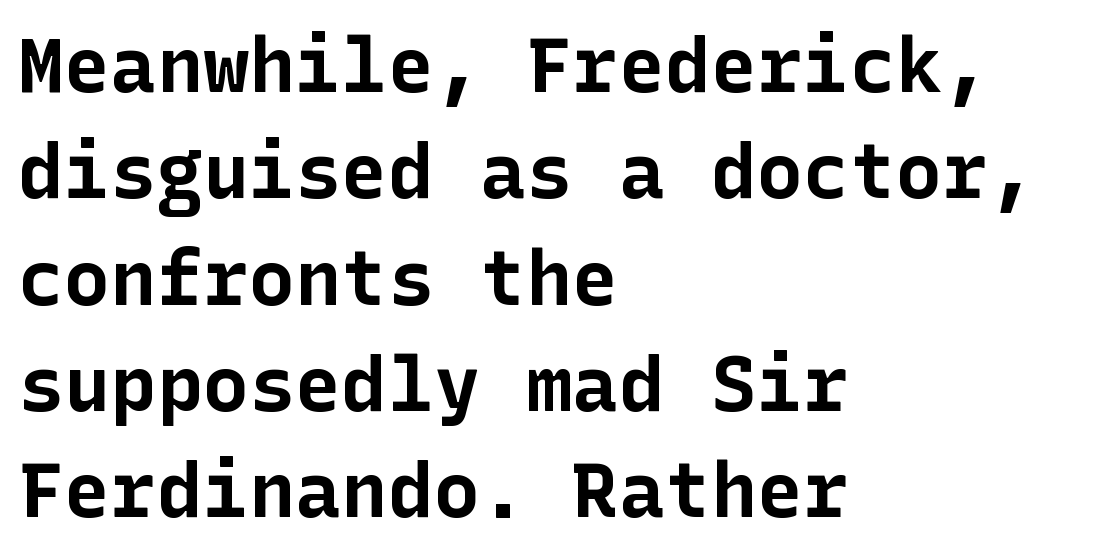
Q: Is the text bold? A: Yes.
Q: Is the text italic (slanted)? A: No, it is upright.
Q: Is the typeface a serif or a sans-serif typeface? A: Sans-serif.
Q: Is the text underlined? A: No.
Q: How is the paragraph aligned? A: Left-aligned.
Q: Is the spacing between letters normal or unusually wide? A: Normal.
Q: Is the spacing between lines tight, normal or loose? A: Normal.
Q: Width (condensed, normal, or wide)? A: Normal.
Q: Stroke contrast? A: Low.
Q: x-height? A: Medium.
